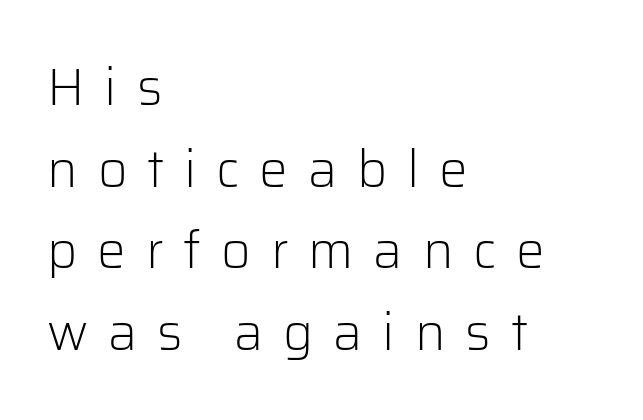
{"serif": "no", "italic": "no", "bold": "no", "weight": "light", "width": "normal", "stroke_contrast": "low", "x_height": "medium", "monospaced": "no", "underline": "no", "align": "left", "line_spacing": "normal", "line_spacing_ratio": 1.6, "letter_spacing": "wide", "letter_spacing_em": 0.39, "glyph_px": 51}
